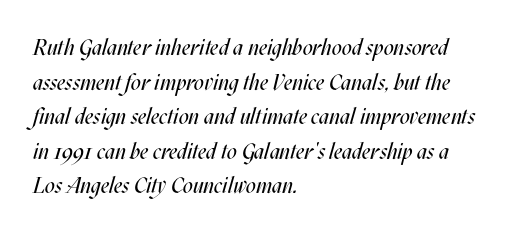
Q: Is the text bold? A: No.
Q: Is the text italic (slanted)? A: Yes, it leans right by about 17 degrees.
Q: Is the text underlined? A: No.
Q: How is the paragraph aligned? A: Left-aligned.
Q: Is the spacing between letters normal or unusually wide? A: Normal.
Q: Is the spacing between lines tight, normal or loose? A: Normal.
